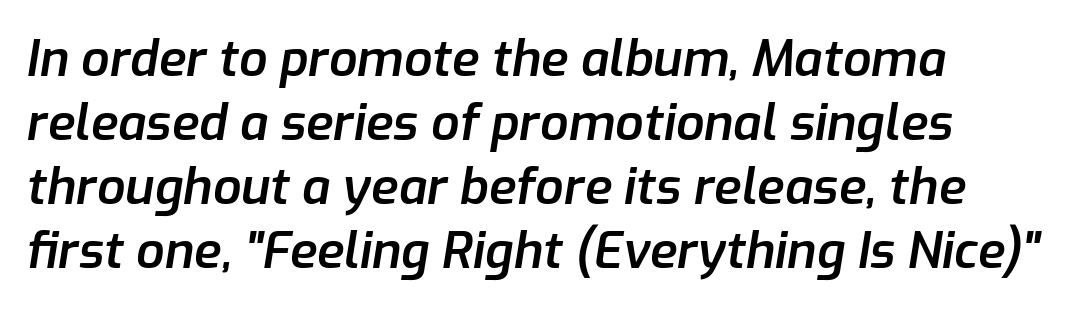
The image shows 50 px semibold type, italic (leaning right); set normal line spacing (1.28x), normal letter spacing, not underlined; low stroke contrast and a medium x-height.
